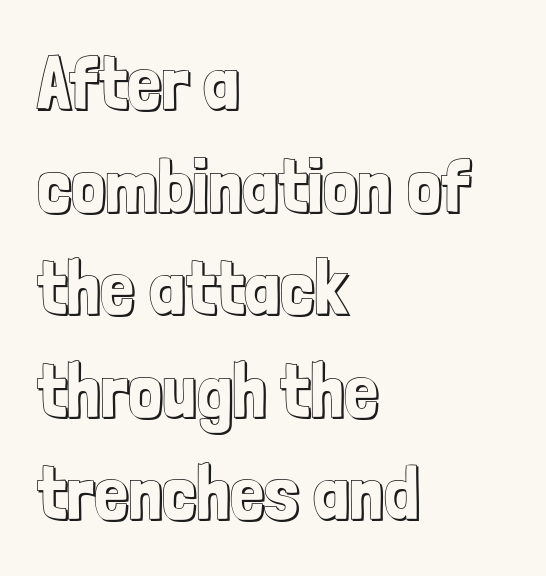
The image shows 76 px condensed type, upright; set left-aligned, normal line spacing (1.35x), normal letter spacing, not underlined; a medium x-height.
